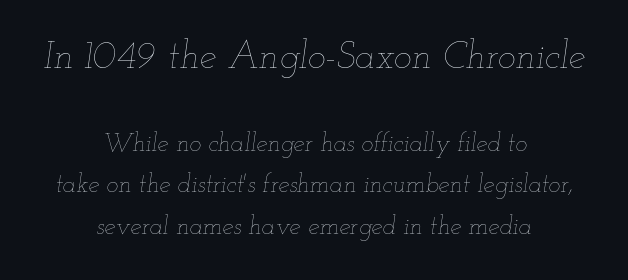
The block sitting higher on the canvas is the one with enlarged characters. The setting favours the middle, as headings and verse often do. The specimen omits any rule beneath the text block's lines. Stroke mass is kept to a normal reading level or below. If you measured baseline to baseline, you'd find a middling distance. Compared with ordinary roman type, these characters are visibly tilted.
